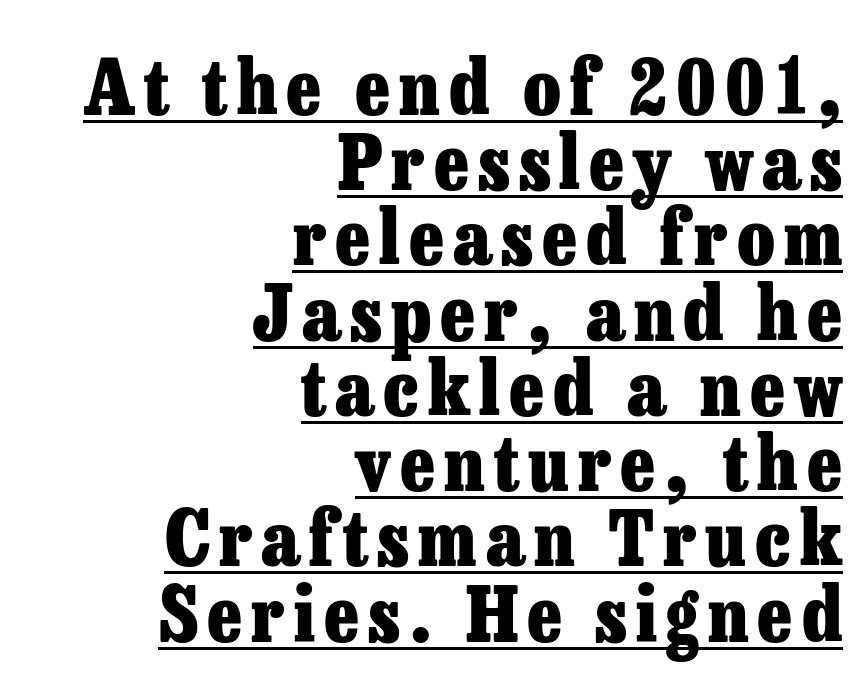
Q: Is the text bold? A: Yes.
Q: Is the text italic (slanted)? A: No, it is upright.
Q: Is the typeface a serif or a sans-serif typeface? A: Serif.
Q: Is the text underlined? A: Yes.
Q: How is the paragraph aligned? A: Right-aligned.
Q: Is the spacing between lines tight, normal or loose? A: Tight.
Q: Width (condensed, normal, or wide)? A: Normal.
Q: Stroke contrast? A: Low.
Q: x-height? A: Medium.
Q: Monospaced? A: No.
